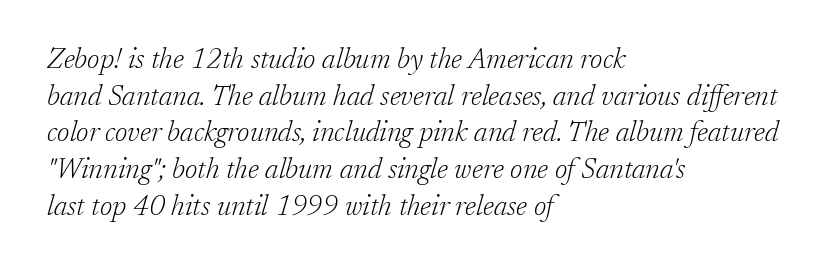
The image shows 28 px light serif type, italic (leaning right); set left-aligned, normal line spacing (1.31x), normal letter spacing, not underlined; low stroke contrast and a medium x-height.
